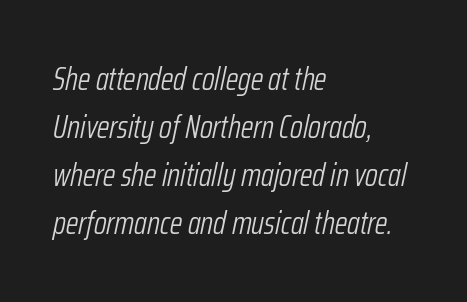
The image shows 32 px light, condensed type, italic (leaning right); set left-aligned, normal line spacing (1.5x), normal letter spacing, not underlined; low stroke contrast and a medium x-height.
